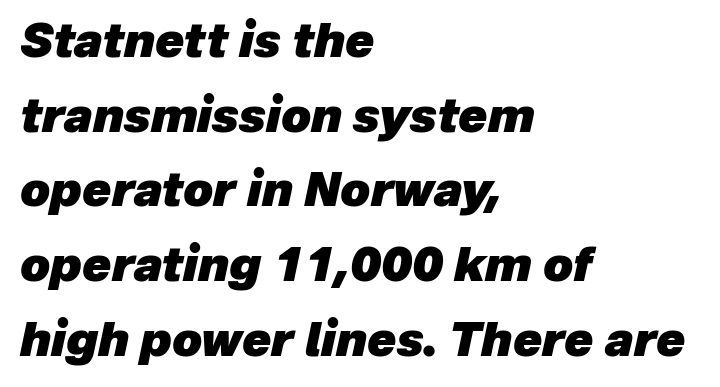
The vertical gap from one line to the next is medium. A student would call this left alignment; a typographer would say flush left, rag right. Emphasis-style slanted type is in use. The letters advance in unequal steps, a hallmark of proportional type.
